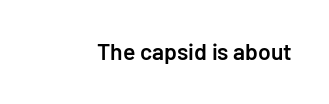
{"italic": "no", "bold": "semi", "underline": "no", "letter_spacing": "normal", "letter_spacing_em": 0.0, "glyph_px": 23}
